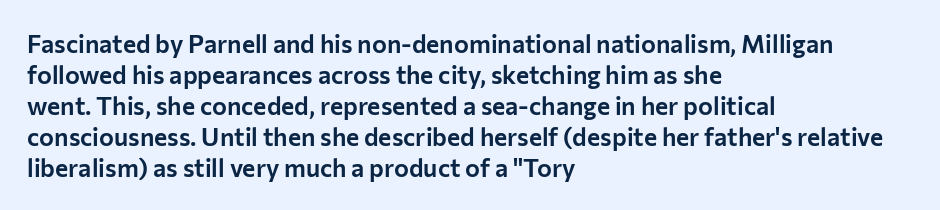
Clear beneath every line of the passage. Is the block centered? No — it sits flush against the left margin. Observe the ordinary spacing: letters are neighbours, not strangers. The letters stand upright; this is a roman face.
